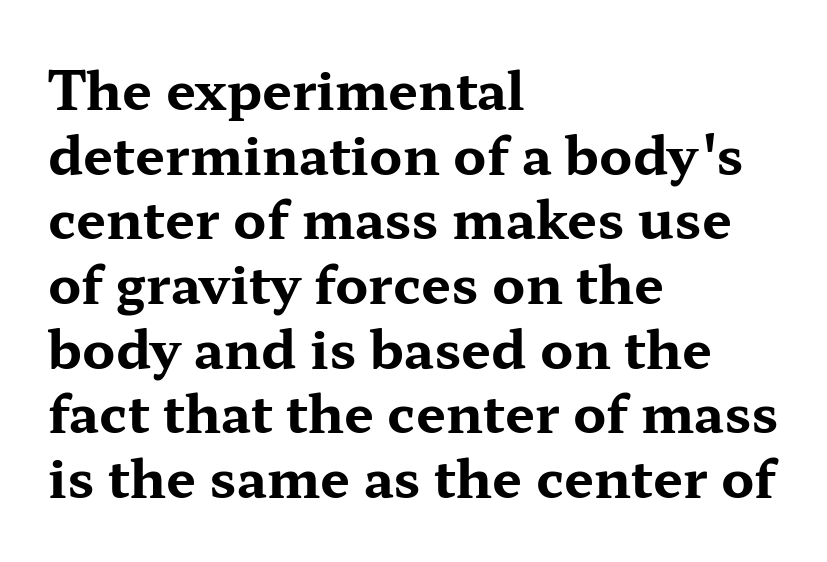
The typesetting leans heavy: a genuine bold. How are the letters spaced? Ordinarily, with no added tracking. The foot of each line stays bare and open. Letterform terminals end in serifs throughout the passage. These lines were composed using upright roman letters. Each letter keeps its own natural width here, so spacing adapts to shape.
